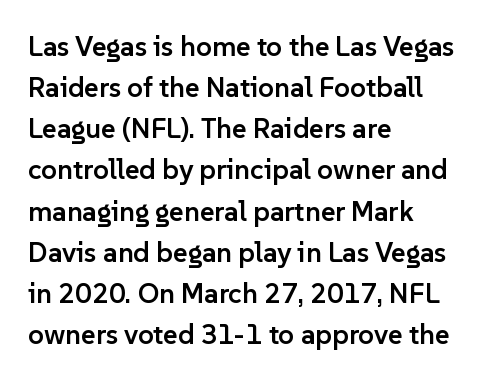
{"serif": "no", "italic": "no", "bold": "semi", "weight": "semibold", "width": "normal", "stroke_contrast": "low", "x_height": "medium", "monospaced": "no", "underline": "no", "align": "left", "line_spacing": "normal", "line_spacing_ratio": 1.47, "letter_spacing": "normal", "letter_spacing_em": 0.0, "glyph_px": 28}
